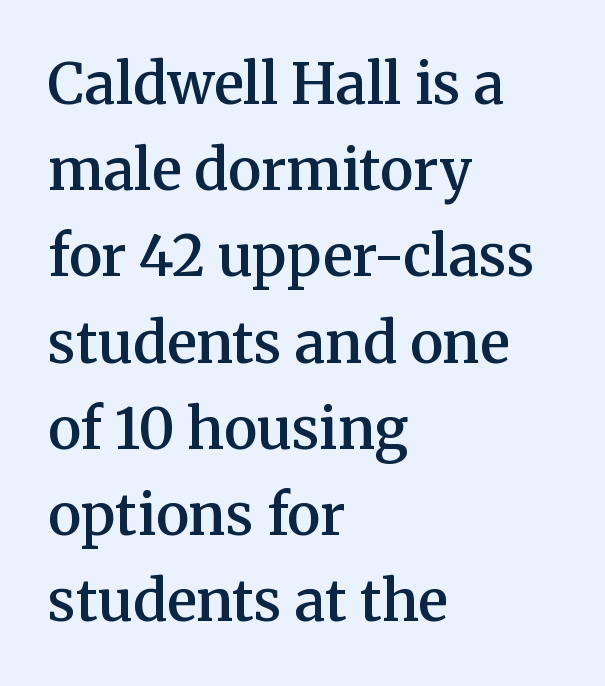
Compared with an ordinary text face, these strokes are moderately heavier — a semibold. Posture: straight, roman, zero tilt. The rendering anchors every line to the left-hand side. Observe the ordinary spacing: letters are neighbours, not strangers. You can tell from the footed stems that serif type was used.
